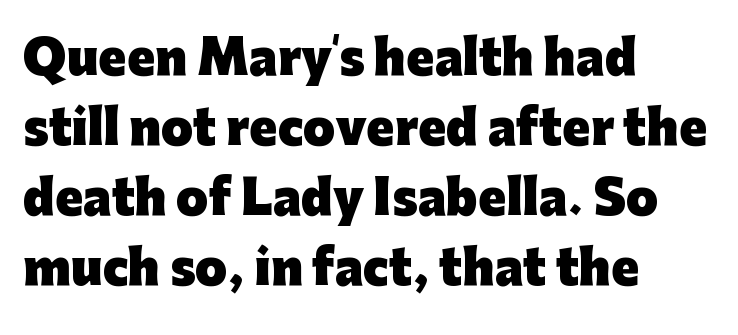
Q: Is the text bold? A: Yes.
Q: Is the text italic (slanted)? A: No, it is upright.
Q: Is the typeface a serif or a sans-serif typeface? A: Sans-serif.
Q: Is the text underlined? A: No.
Q: How is the paragraph aligned? A: Left-aligned.
Q: Is the spacing between letters normal or unusually wide? A: Normal.
Q: Is the spacing between lines tight, normal or loose? A: Normal.
Q: Width (condensed, normal, or wide)? A: Normal.
Q: Stroke contrast? A: Low.
Q: x-height? A: Medium.
Q: Monospaced? A: No.
